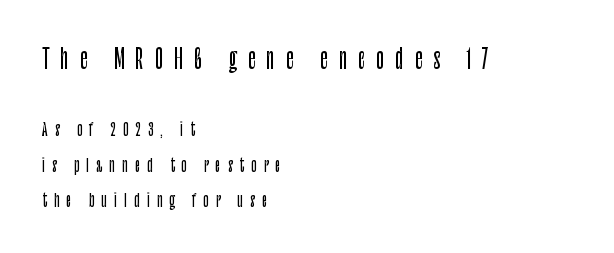
{"italic": "no", "underline": "no", "align": "left", "line_spacing": "loose", "line_spacing_ratio": 2.11, "letter_spacing": "wide", "letter_spacing_em": 0.43, "larger_block": "first", "size_ratio": 1.53, "glyph_px": 26}
